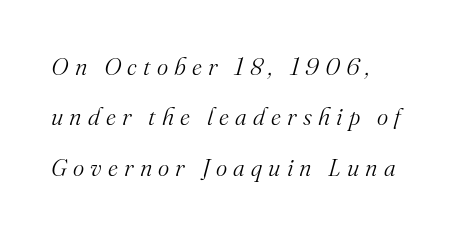
The image shows 24 px text type, italic (leaning right); set left-aligned, loose line spacing (2.1x), unusually wide letter spacing (+0.26 em), not underlined.
